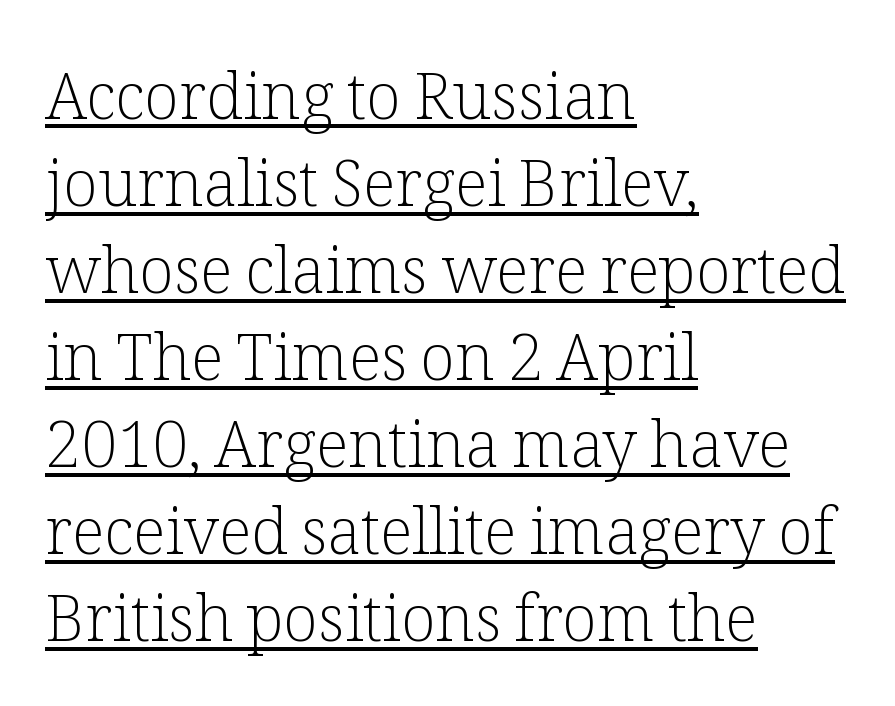
The image shows 64 px light serif type, upright; set left-aligned, normal line spacing (1.36x), normal letter spacing, underlined; low stroke contrast and a medium x-height.
